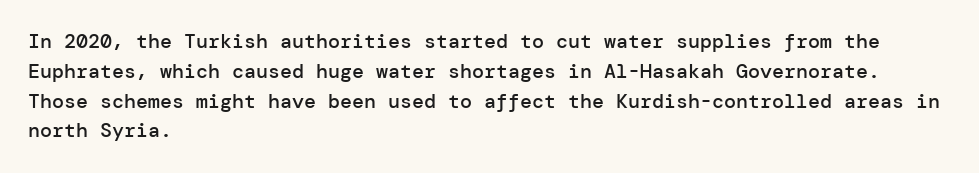
{"italic": "no", "bold": "semi", "underline": "no", "align": "left", "line_spacing": "normal", "line_spacing_ratio": 1.49, "letter_spacing": "normal", "letter_spacing_em": 0.0, "glyph_px": 20}
